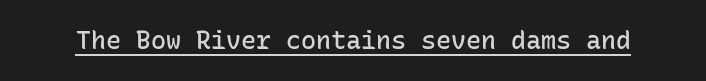
The letters sit at their default tracking, neither squeezed nor spread. On the weight axis this lands at semibold, roughly 600. Somebody hit Ctrl+U on this one — the words are underlined. In terms of posture, this sample is upright.
